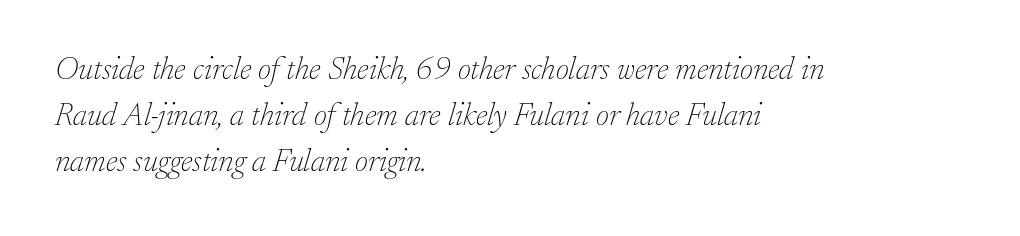
Stroke mass is kept to a normal reading level or below. The rendering keeps characters at their native spacing. An italicized treatment has been applied to the whole sample. Horizontally, the lines are justified to the leading edge only. The space between consecutive lines is moderate. Typographically, this falls in the serif category.
